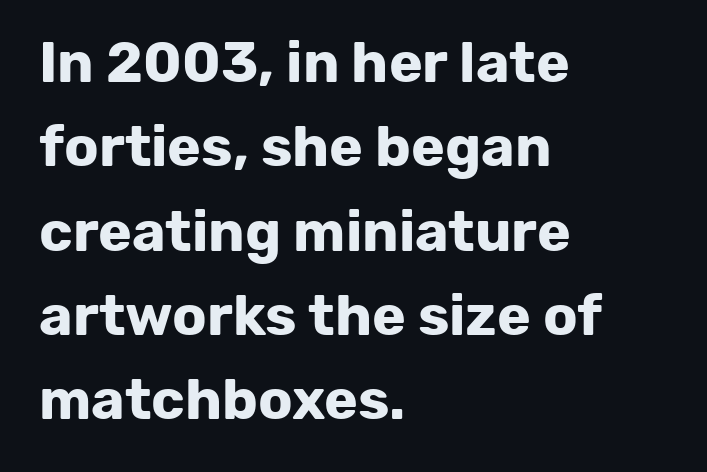
Q: Is the text bold? A: Yes.
Q: Is the text italic (slanted)? A: No, it is upright.
Q: Is the typeface a serif or a sans-serif typeface? A: Sans-serif.
Q: Is the text underlined? A: No.
Q: How is the paragraph aligned? A: Left-aligned.
Q: Is the spacing between letters normal or unusually wide? A: Normal.
Q: Is the spacing between lines tight, normal or loose? A: Normal.
Q: Width (condensed, normal, or wide)? A: Normal.
Q: Stroke contrast? A: Low.
Q: x-height? A: Medium.
Q: Monospaced? A: No.
